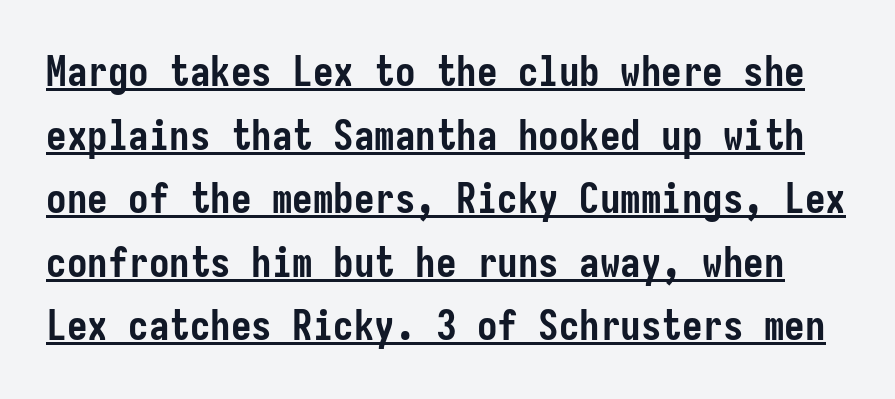
{"serif": "no", "italic": "no", "bold": "yes", "weight": "semibold", "width": "condensed", "stroke_contrast": "low", "x_height": "medium", "underline": "yes", "line_spacing": "normal", "line_spacing_ratio": 1.55, "letter_spacing": "normal", "letter_spacing_em": 0.0, "glyph_px": 41}
